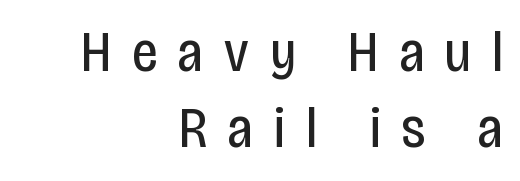
The image shows 57 px regular-weight, condensed sans-serif type, upright; set right-aligned, normal line spacing (1.34x), unusually wide letter spacing (+0.37 em), not underlined; low stroke contrast and a large x-height.
